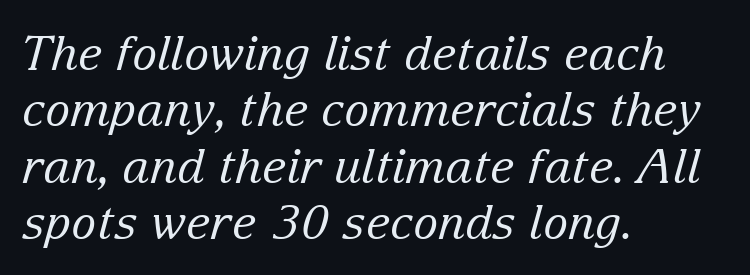
{"serif": "yes", "italic": "yes", "lean": "right", "slant_degrees": 15, "bold": "no", "weight": "regular", "width": "normal", "stroke_contrast": "low", "x_height": "medium", "monospaced": "no", "underline": "no", "align": "left", "line_spacing_ratio": 1.2, "letter_spacing": "normal", "letter_spacing_em": 0.0, "glyph_px": 47}
